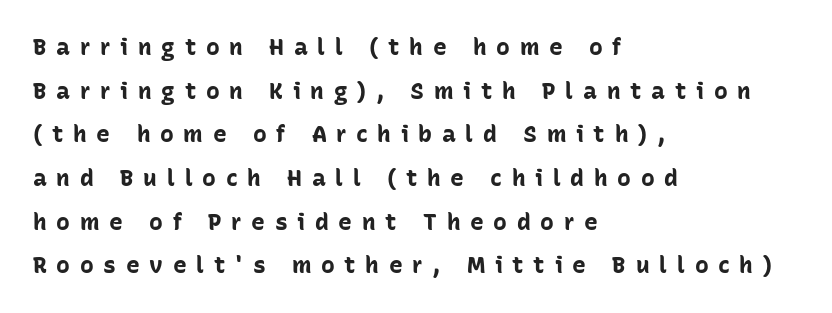
Q: Is the text bold? A: Yes.
Q: Is the text italic (slanted)? A: No, it is upright.
Q: Is the text underlined? A: No.
Q: How is the paragraph aligned? A: Left-aligned.
Q: Is the spacing between letters normal or unusually wide? A: Unusually wide.
Q: Is the spacing between lines tight, normal or loose? A: Loose.
